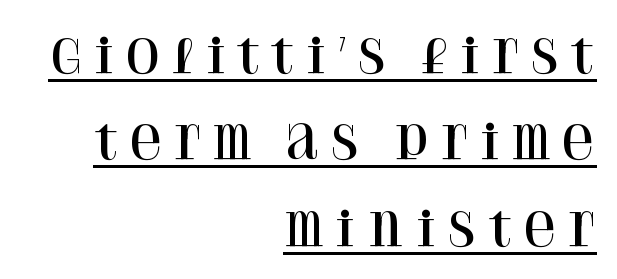
Q: Is the text italic (slanted)? A: No, it is upright.
Q: Is the typeface a serif or a sans-serif typeface? A: Serif.
Q: Is the text underlined? A: Yes.
Q: How is the paragraph aligned? A: Right-aligned.
Q: Is the spacing between lines tight, normal or loose? A: Loose.
Q: Width (condensed, normal, or wide)? A: Normal.
Q: Stroke contrast? A: High.
Q: x-height? A: Large.
Q: Monospaced? A: No.
